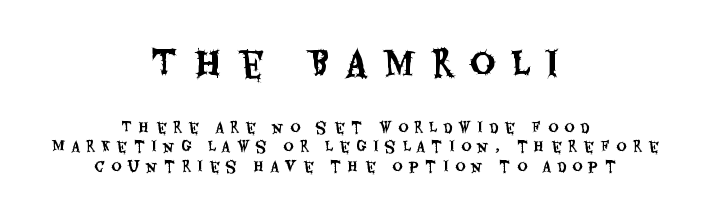
If you measured baseline to baseline, you'd find a middling distance. Upright lettering throughout. Just letters on the line, the space beneath them empty. Looks like regular typesetting: each glyph gets only the width it needs. Letter spacing: wide. The rendering positions every line midway between the sides.
